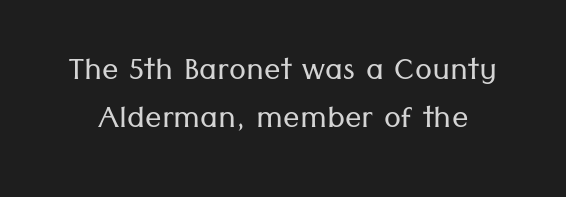
The image shows 41 px light sans-serif type, upright; set line spacing 1.16x, normal letter spacing, not underlined; low stroke contrast and a medium x-height.
